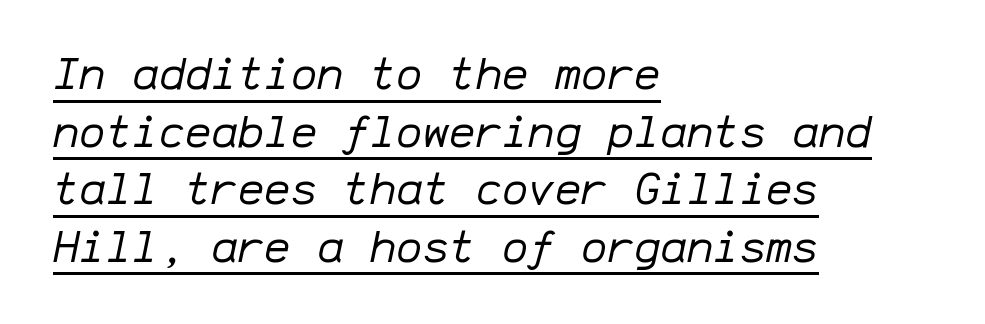
Q: Is the text bold? A: No.
Q: Is the text italic (slanted)? A: Yes, it leans right by about 12 degrees.
Q: Is the text underlined? A: Yes.
Q: How is the paragraph aligned? A: Left-aligned.
Q: Is the spacing between letters normal or unusually wide? A: Normal.
Q: Is the spacing between lines tight, normal or loose? A: Normal.
Q: Width (condensed, normal, or wide)? A: Normal.
Q: Stroke contrast? A: Low.
Q: x-height? A: Medium.
Q: Monospaced? A: Yes.
